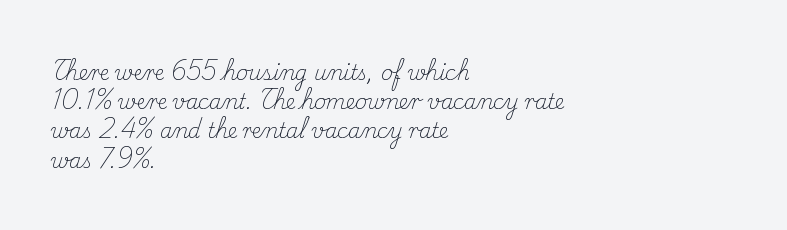
{"bold": "no", "underline": "no", "align": "left", "line_spacing": "normal", "line_spacing_ratio": 1.46, "letter_spacing": "normal", "letter_spacing_em": 0.0, "glyph_px": 20}
